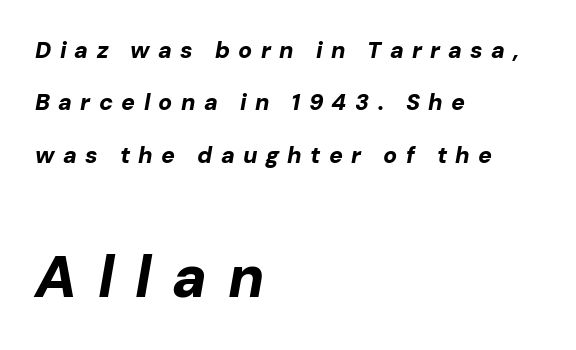
{"italic": "yes", "lean": "right", "slant_degrees": 10, "bold": "yes", "weight": "bold", "width": "normal", "stroke_contrast": "low", "x_height": "medium", "monospaced": "no", "underline": "no", "align": "left", "line_spacing": "loose", "line_spacing_ratio": 2.28, "letter_spacing": "wide", "letter_spacing_em": 0.36, "larger_block": "second", "size_ratio": 2.52, "glyph_px": 58}
